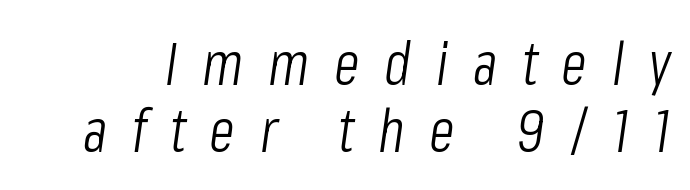
Q: Is the text bold? A: No.
Q: Is the text italic (slanted)? A: Yes, it leans right by about 8 degrees.
Q: Is the text underlined? A: No.
Q: Is the spacing between letters normal or unusually wide? A: Unusually wide.
Q: Is the spacing between lines tight, normal or loose? A: Tight.
Q: Width (condensed, normal, or wide)? A: Condensed.
Q: Stroke contrast? A: Low.
Q: x-height? A: Medium.
Q: Monospaced? A: No.
